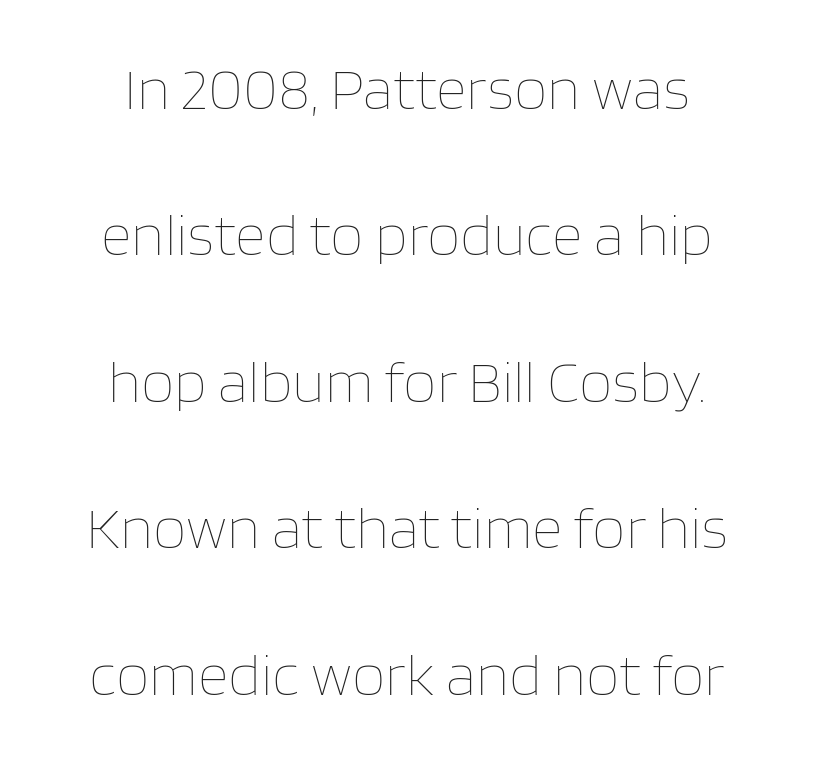
Q: Is the text bold? A: No.
Q: Is the text italic (slanted)? A: No, it is upright.
Q: Is the text underlined? A: No.
Q: How is the paragraph aligned? A: Centered.
Q: Is the spacing between letters normal or unusually wide? A: Normal.
Q: Is the spacing between lines tight, normal or loose? A: Loose.
Q: Width (condensed, normal, or wide)? A: Normal.
Q: Stroke contrast? A: Low.
Q: x-height? A: Large.
Q: Monospaced? A: No.
